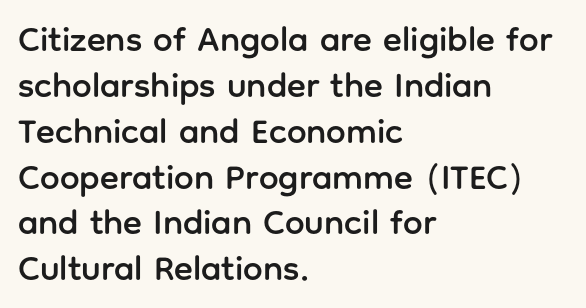
{"serif": "no", "italic": "no", "width": "normal", "stroke_contrast": "low", "x_height": "medium", "monospaced": "no", "underline": "no", "align": "left", "line_spacing": "normal", "line_spacing_ratio": 1.31, "letter_spacing": "normal", "letter_spacing_em": 0.0, "glyph_px": 35}
